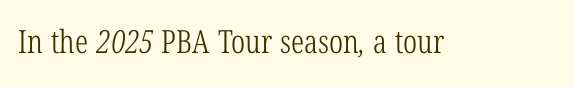
Proportional: the letters do not fall into vertical columns. These lines are composed in type with serifs. Tracking value appears to be zero — textbook default spacing. Letters have the restrained weight of plain body copy at most.
